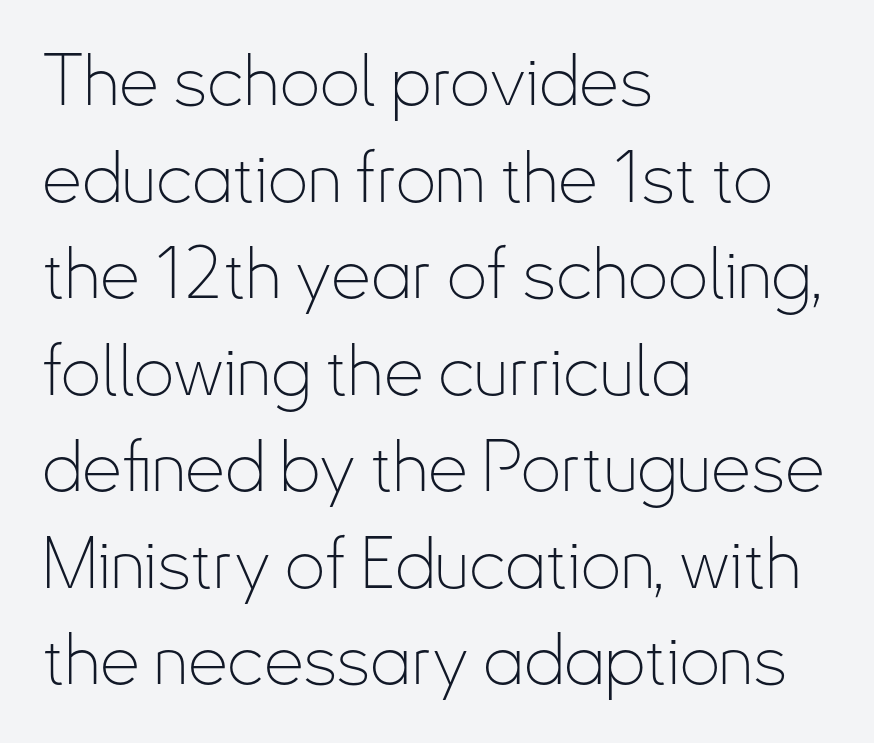
{"serif": "no", "italic": "no", "bold": "no", "weight": "thin", "width": "condensed", "stroke_contrast": "low", "x_height": "small", "monospaced": "no", "underline": "no", "align": "left", "line_spacing": "normal", "line_spacing_ratio": 1.36, "letter_spacing": "normal", "letter_spacing_em": 0.0, "glyph_px": 71}
